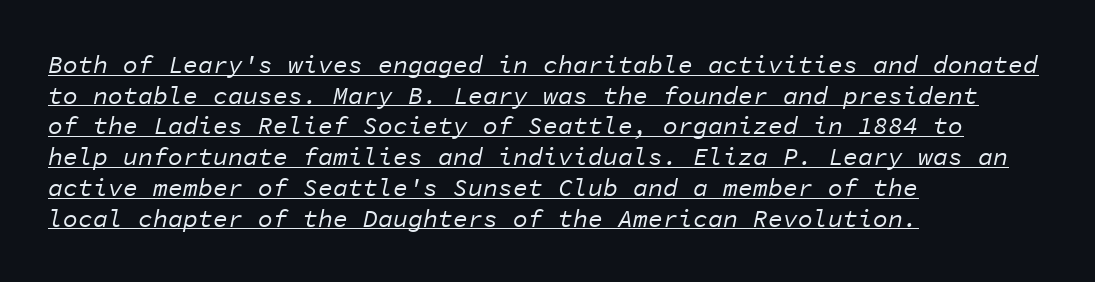
The lines are quadded left. The strokes carry an ordinary text weight at most. Quick note: italic. Tracking here is standard; glyphs follow each other at the usual distance. Decoration check: the copy is underlined.
